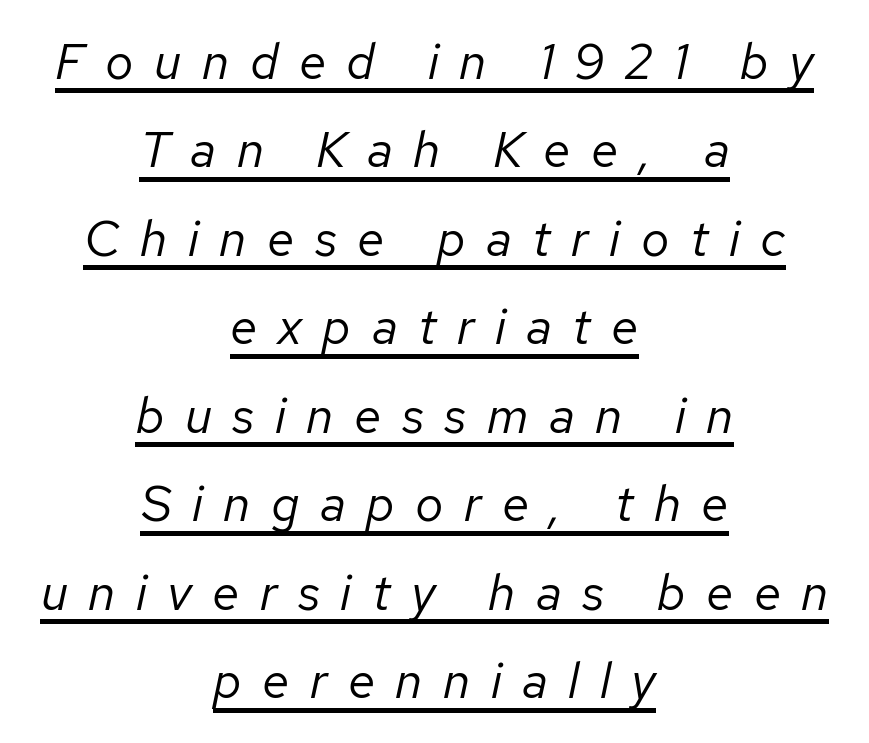
{"italic": "yes", "lean": "right", "slant_degrees": 12, "bold": "no", "weight": "regular", "width": "normal", "stroke_contrast": "low", "x_height": "medium", "monospaced": "no", "underline": "yes", "align": "center", "line_spacing_ratio": 1.77, "letter_spacing": "wide", "letter_spacing_em": 0.41, "glyph_px": 50}
